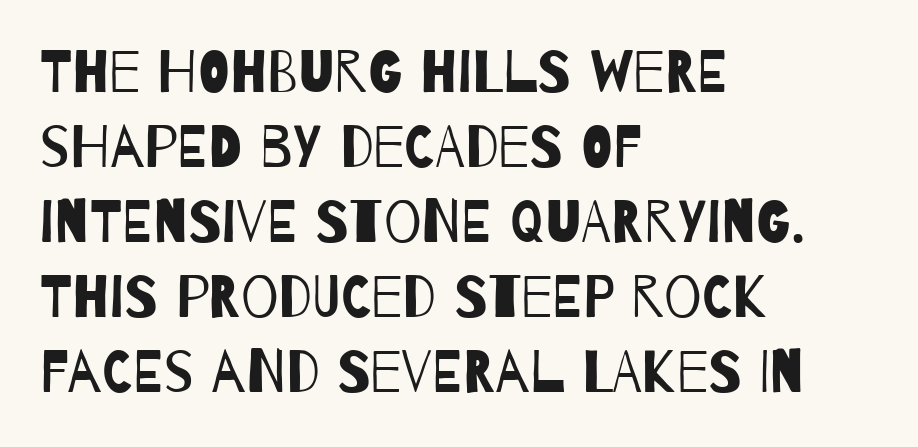
The letters advance in unequal steps, a hallmark of proportional type. The designer went with a sans here, leaving each stem footless. This reads as an unemphasized weight, regular at the heaviest. The passage shown has conventional tracking throughout. Evenly set lines give the paragraph a standard silhouette.
